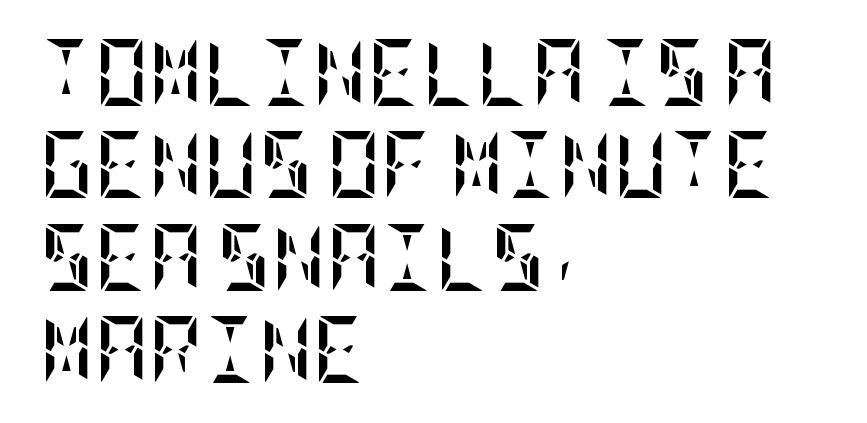
The rendering anchors every line to the left-hand side. The sample has been set heavy, in full bold. Nothing unusual about the tracking: characters are spaced as the font intends. These lines sit exactly where default settings would place them. Characters remain perfectly vertical along every line. Each row of text sits above clean, open space.
